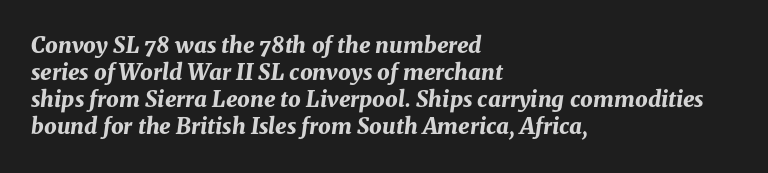
This rendering leaves character spacing at its baseline value. The text block is weighted toward the left margin, trailing off unevenly rightward. Letters rest on an invisible, unmarked baseline. Compared with ordinary roman type, these characters are visibly tilted. Typesetter's note: full bold, strokes at maximum text heaviness.
